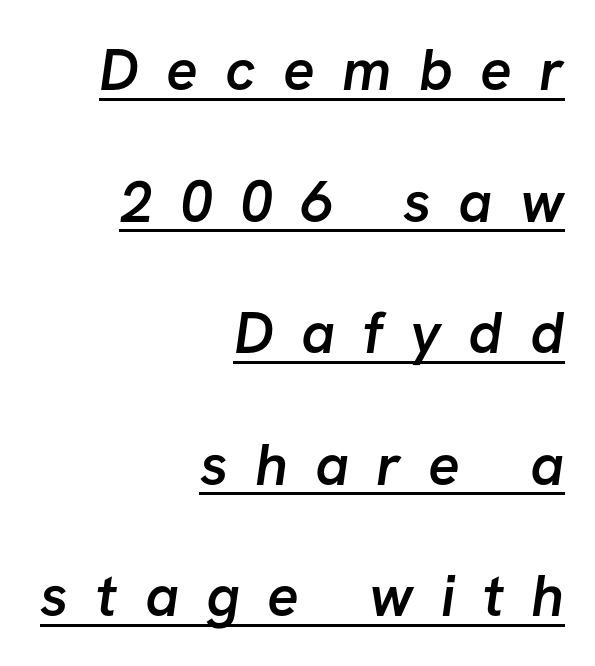
{"serif": "no", "bold": "semi", "weight": "semibold", "width": "normal", "stroke_contrast": "low", "x_height": "medium", "monospaced": "no", "underline": "yes", "align": "right", "line_spacing": "loose", "line_spacing_ratio": 2.23, "letter_spacing": "wide", "letter_spacing_em": 0.46, "glyph_px": 59}
